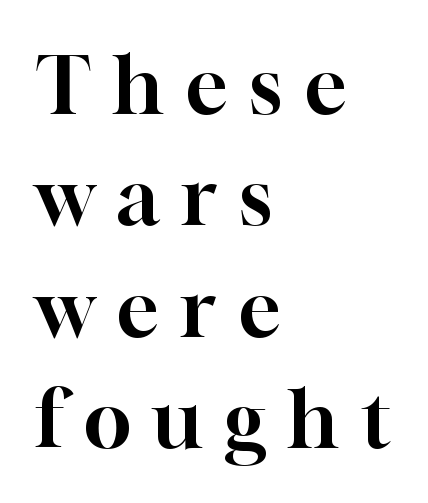
The rendering shows small feet on the letterforms — a serif design. The lines sit at an ordinary, default distance from one another. What stands out about the letter spacing? Its width — letters are far apart. Unlike italic type, these characters show no tilt at all. The rendering uses natural spacing where letterforms have individual widths.
